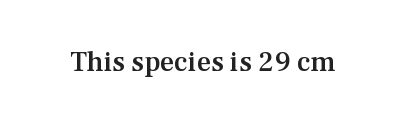
{"serif": "yes", "italic": "no", "bold": "semi", "weight": "semibold", "width": "normal", "stroke_contrast": "medium", "x_height": "medium", "monospaced": "no", "underline": "no", "letter_spacing": "normal", "letter_spacing_em": 0.0, "glyph_px": 28}
